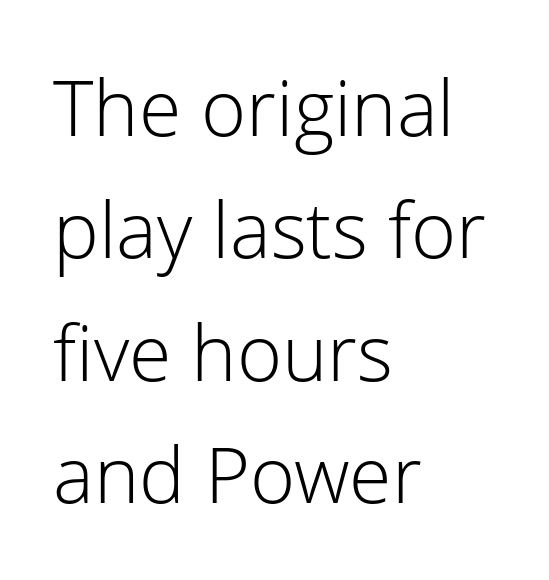
The image shows 77 px light sans-serif type, upright; set left-aligned, normal line spacing (1.59x), normal letter spacing, not underlined; low stroke contrast and a medium x-height.
